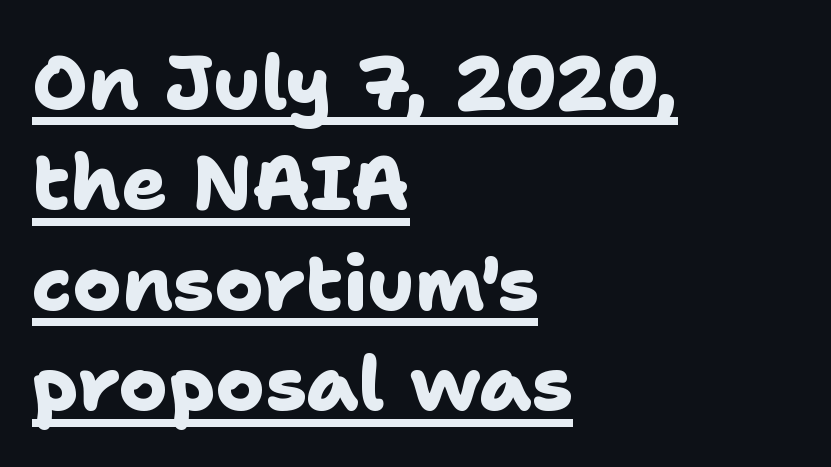
{"serif": "no", "bold": "yes", "weight": "heavy", "width": "normal", "stroke_contrast": "low", "x_height": "medium", "monospaced": "no", "underline": "yes", "align": "left", "line_spacing": "normal", "line_spacing_ratio": 1.34, "letter_spacing": "normal", "letter_spacing_em": 0.0, "glyph_px": 75}
